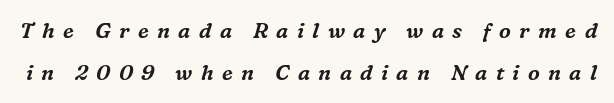
Q: Is the text italic (slanted)? A: Yes, it leans right by about 16 degrees.
Q: Is the text underlined? A: No.
Q: Is the spacing between letters normal or unusually wide? A: Unusually wide.
Q: Is the spacing between lines tight, normal or loose? A: Loose.
